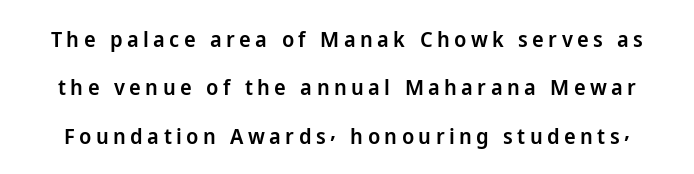
The image shows 22 px text type, upright; set loose line spacing (2.2x), unusually wide letter spacing (+0.2 em), not underlined.
